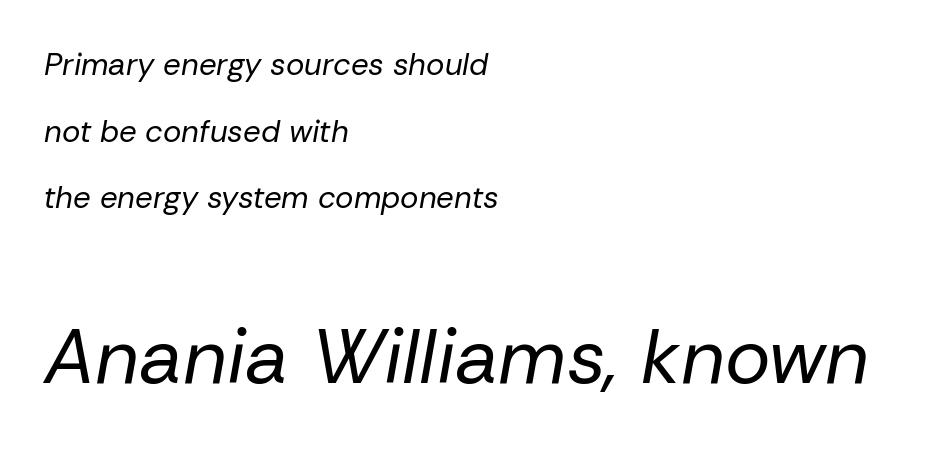
{"italic": "yes", "lean": "right", "slant_degrees": 10, "bold": "no", "weight": "regular", "width": "normal", "stroke_contrast": "low", "x_height": "medium", "monospaced": "no", "underline": "no", "align": "left", "line_spacing": "loose", "line_spacing_ratio": 2.15, "letter_spacing": "normal", "letter_spacing_em": 0.0, "larger_block": "second", "size_ratio": 2.48, "glyph_px": 77}
